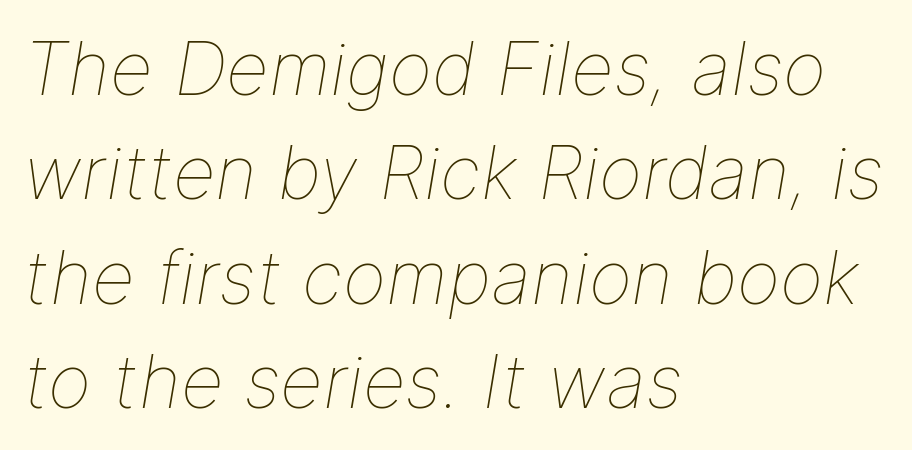
Nothing heavy about these letters — not bold at all. Inter-character spacing is left at the font's built-in metrics. The lines sit at an ordinary, default distance from one another. Each line starts at the same left margin while the right side varies. Every character sits at an angle, as italics do.
